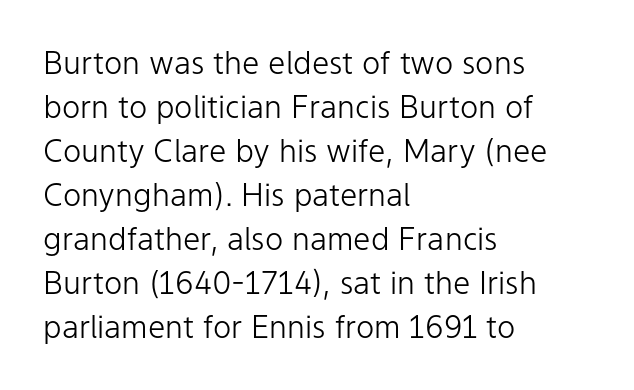
The image shows 31 px light sans-serif type, upright; set left-aligned, normal line spacing (1.42x), normal letter spacing, not underlined; low stroke contrast and a medium x-height.
